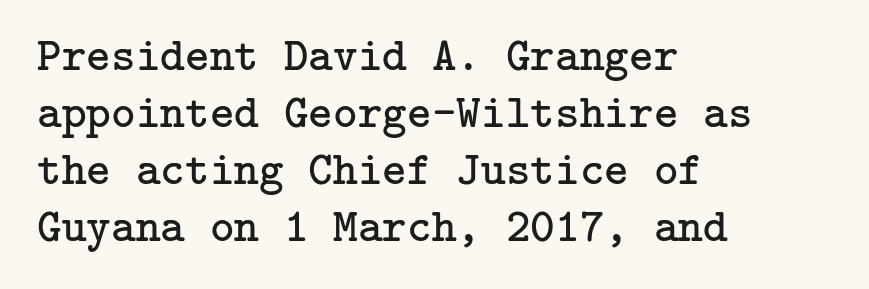
{"serif": "yes", "italic": "no", "bold": "no", "weight": "regular", "width": "normal", "stroke_contrast": "low", "x_height": "medium", "underline": "no", "align": "left", "line_spacing_ratio": 1.21, "letter_spacing": "normal", "letter_spacing_em": 0.0, "glyph_px": 47}
